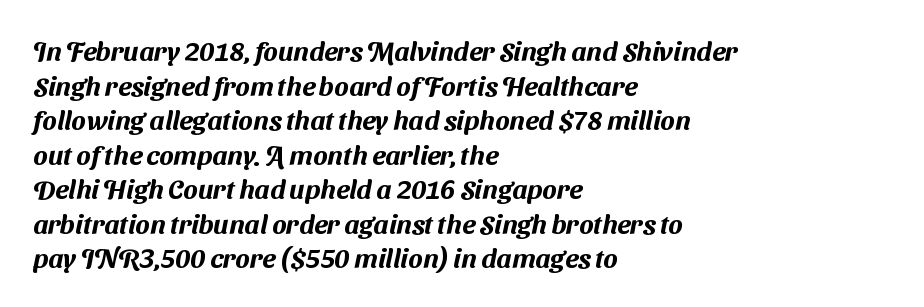
Q: Is the text underlined? A: No.
Q: How is the paragraph aligned? A: Left-aligned.
Q: Is the spacing between letters normal or unusually wide? A: Normal.
Q: Is the spacing between lines tight, normal or loose? A: Normal.
